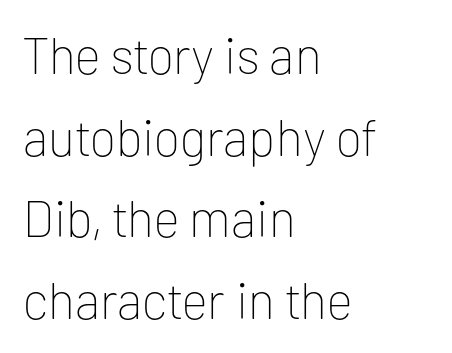
{"serif": "no", "italic": "no", "bold": "no", "weight": "thin", "width": "normal", "stroke_contrast": "low", "x_height": "medium", "monospaced": "no", "underline": "no", "align": "left", "line_spacing": "normal", "line_spacing_ratio": 1.6, "letter_spacing": "normal", "letter_spacing_em": 0.0, "glyph_px": 51}
